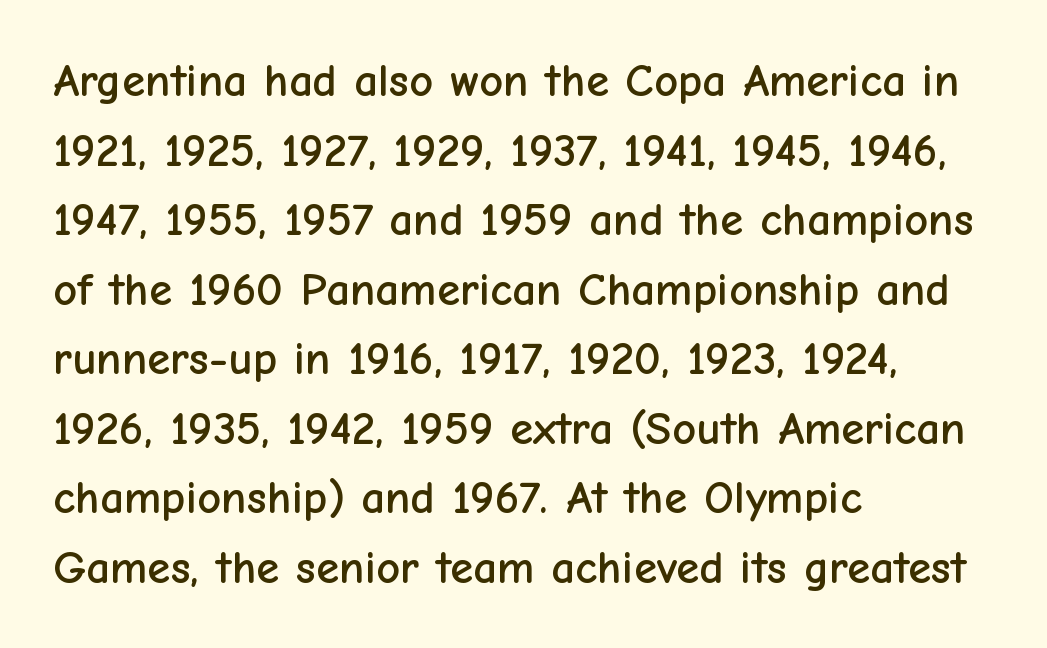
The image shows 47 px sans-serif type, upright; set left-aligned, normal line spacing (1.48x), normal letter spacing, not underlined; low stroke contrast and a medium x-height.
